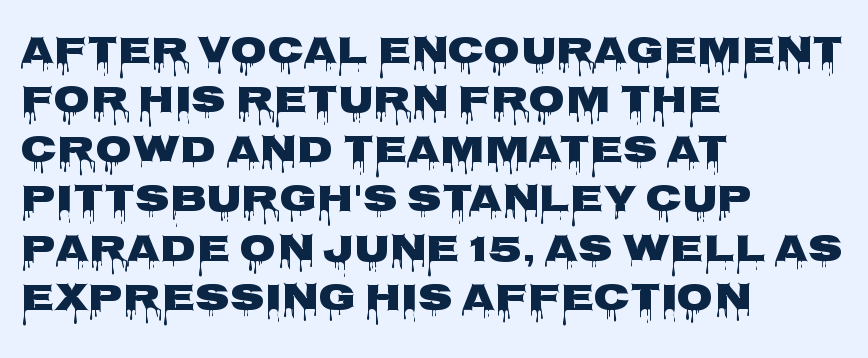
A bare baseline throughout the passage. One-word summary of the alignment: left. Unlike italic type, these characters show no tilt at all. Every letter is thick-stroked: bold, no question.
